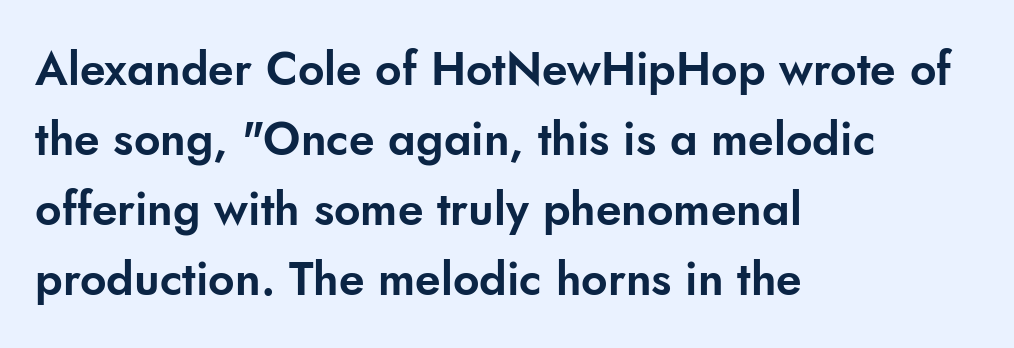
The image shows 46 px sans-serif type, upright; set left-aligned, normal line spacing (1.52x), normal letter spacing, not underlined; low stroke contrast and a small x-height.
